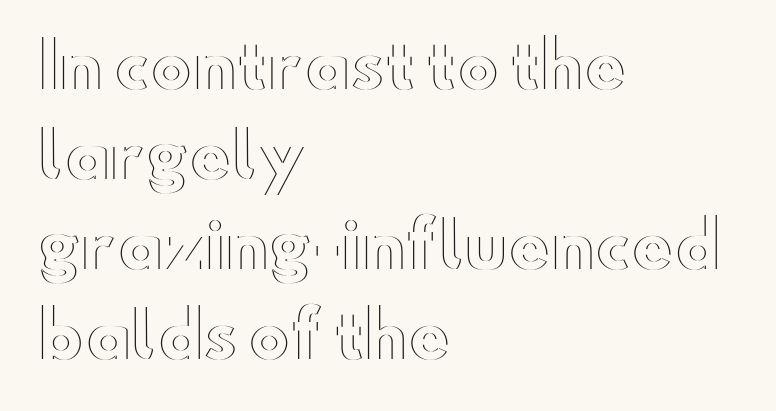
Characters follow at the spacing the type designer built in. Proportional: the letters do not fall into vertical columns. Layout note: lines flush left. A typesetter would call this leading conventional body-copy spacing. Decoration check: the copy has no underline.
